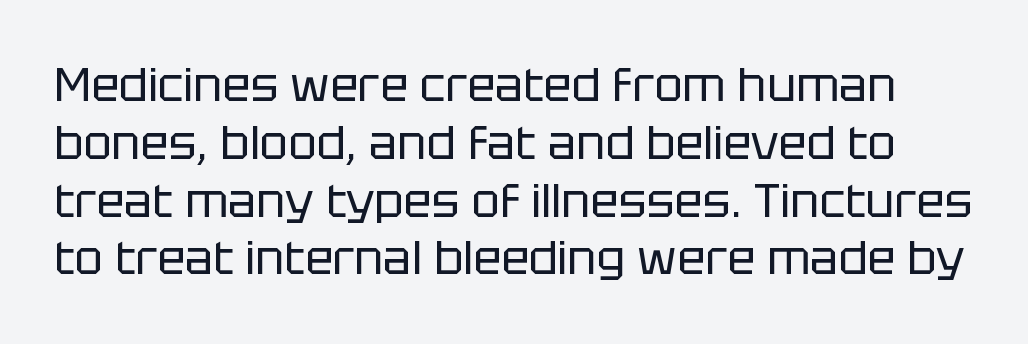
{"serif": "no", "italic": "no", "bold": "no", "weight": "regular", "width": "normal", "stroke_contrast": "low", "x_height": "large", "monospaced": "no", "underline": "no", "line_spacing_ratio": 1.23, "letter_spacing": "normal", "letter_spacing_em": 0.0, "glyph_px": 47}
